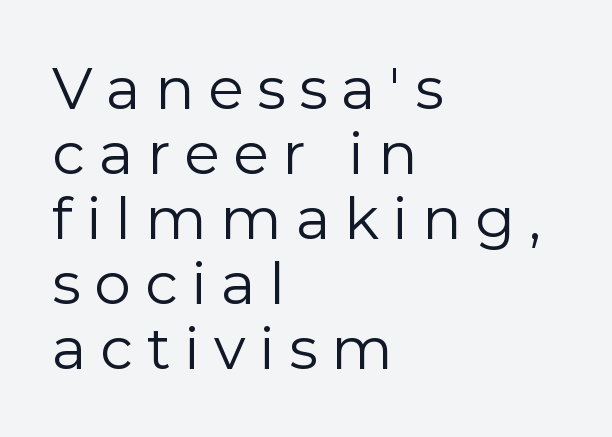
The passage shown is typeset with a sans-serif family. Glance below the letters and you will spot only blank space. Designer's note — italics off, roman on. Bold? No — there's no thickening of the strokes. Short and long lines alike share a common starting point at left. You could only call the tracking loose — the letters float apart.
